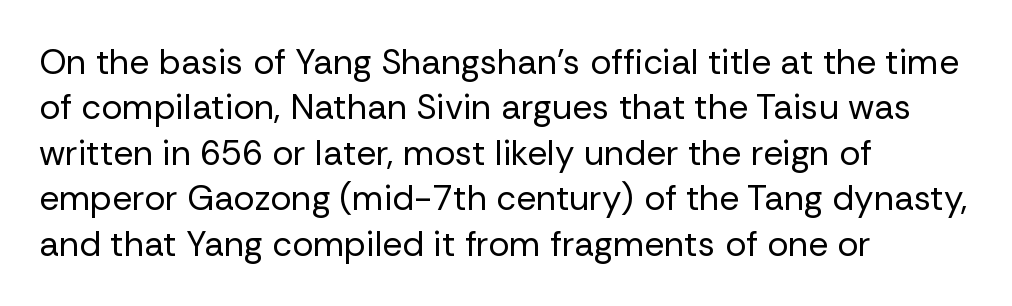
Q: Is the text bold? A: No.
Q: Is the text italic (slanted)? A: No, it is upright.
Q: Is the typeface a serif or a sans-serif typeface? A: Sans-serif.
Q: Is the text underlined? A: No.
Q: How is the paragraph aligned? A: Left-aligned.
Q: Is the spacing between letters normal or unusually wide? A: Normal.
Q: Is the spacing between lines tight, normal or loose? A: Normal.
Q: Width (condensed, normal, or wide)? A: Normal.
Q: Stroke contrast? A: Low.
Q: x-height? A: Medium.
Q: Monospaced? A: No.
